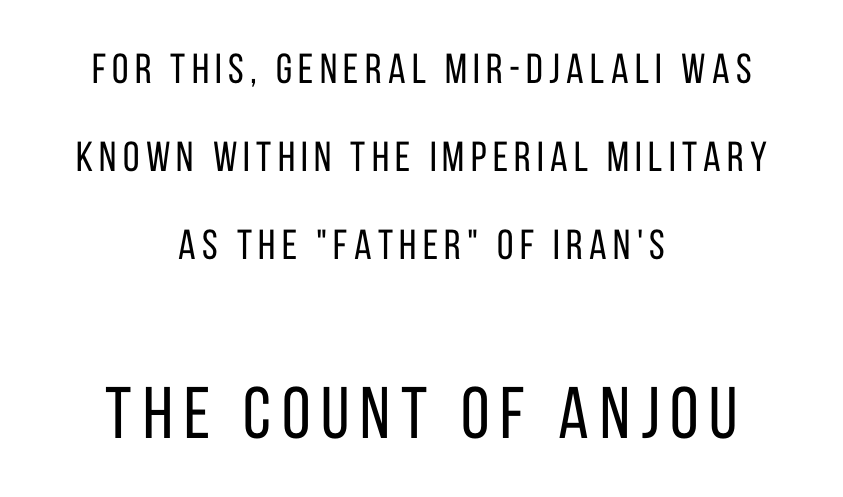
Q: Is the text bold? A: No.
Q: Is the text italic (slanted)? A: No, it is upright.
Q: Is the typeface a serif or a sans-serif typeface? A: Sans-serif.
Q: Is the text underlined? A: No.
Q: How is the paragraph aligned? A: Centered.
Q: Is the spacing between lines tight, normal or loose? A: Loose.
Q: Which block of text is set in a larger size, the first (top) or the second (bottom)? A: The second (bottom) one.
Q: Width (condensed, normal, or wide)? A: Condensed.
Q: Stroke contrast? A: Low.
Q: x-height? A: Large.
Q: Monospaced? A: No.
